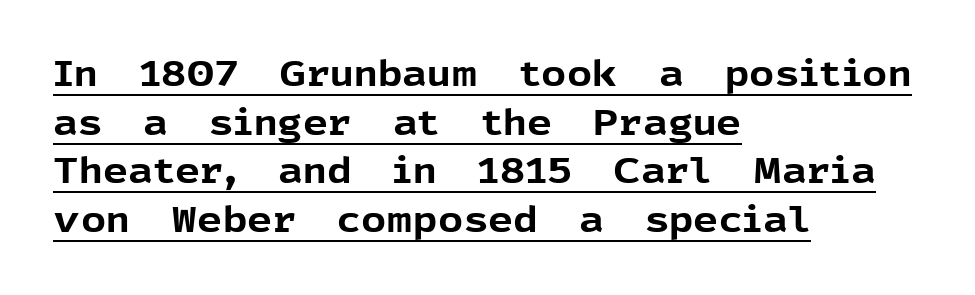
The image shows 35 px bold sans-serif type, upright; set left-aligned, normal line spacing (1.39x), normal letter spacing, underlined; a medium x-height.
